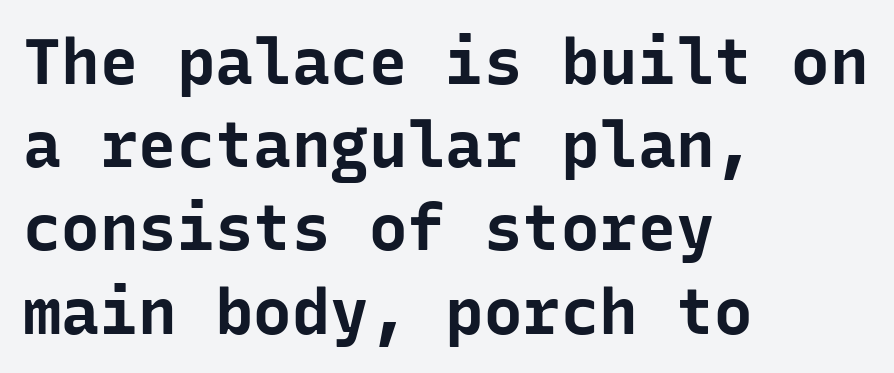
{"serif": "no", "italic": "no", "bold": "yes", "weight": "bold", "width": "normal", "stroke_contrast": "low", "x_height": "medium", "monospaced": "yes", "underline": "no", "align": "left", "line_spacing": "normal", "line_spacing_ratio": 1.3, "letter_spacing": "normal", "letter_spacing_em": 0.0, "glyph_px": 64}
